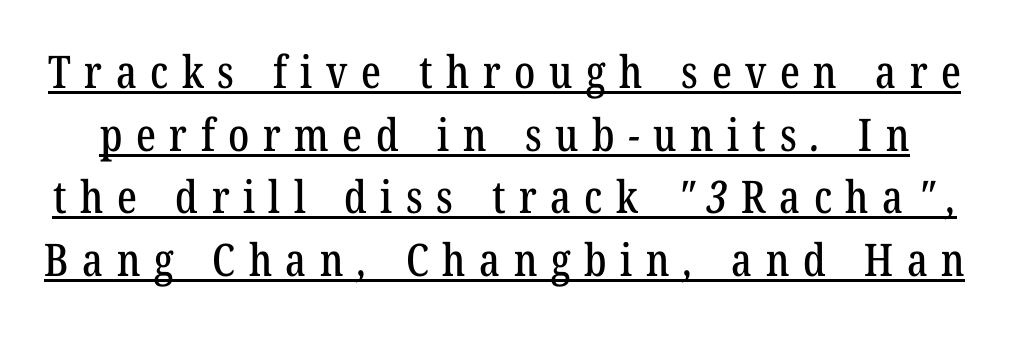
What stands out about the letter spacing? Its width — letters are far apart. This is serif lettering, the kind often seen in printed books. Students, observe the line beneath the letters — that is underlining. The block of text has a typical density, with ordinary space between rows. Do the characters align in a grid? No, the font is proportional.
